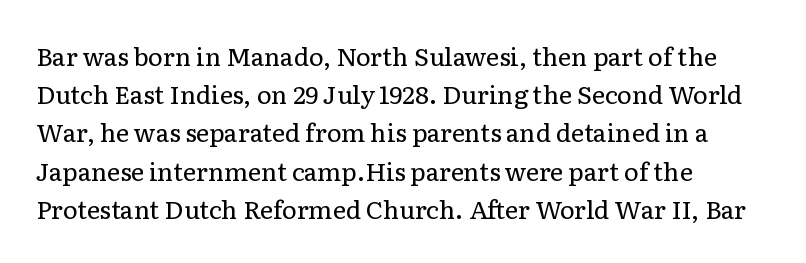
The image shows 25 px text type, upright; set left-aligned, normal line spacing (1.53x), normal letter spacing, not underlined.
